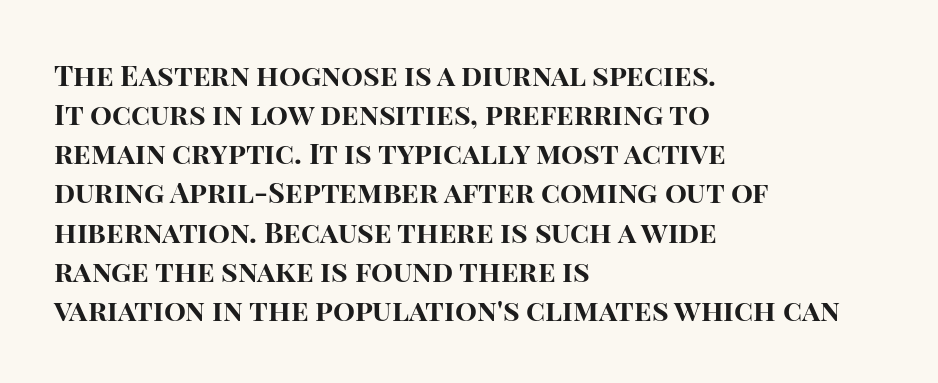
The image shows 29 px bold sans-serif type, upright; set left-aligned, normal line spacing (1.35x), normal letter spacing, not underlined; high stroke contrast and a large x-height.
